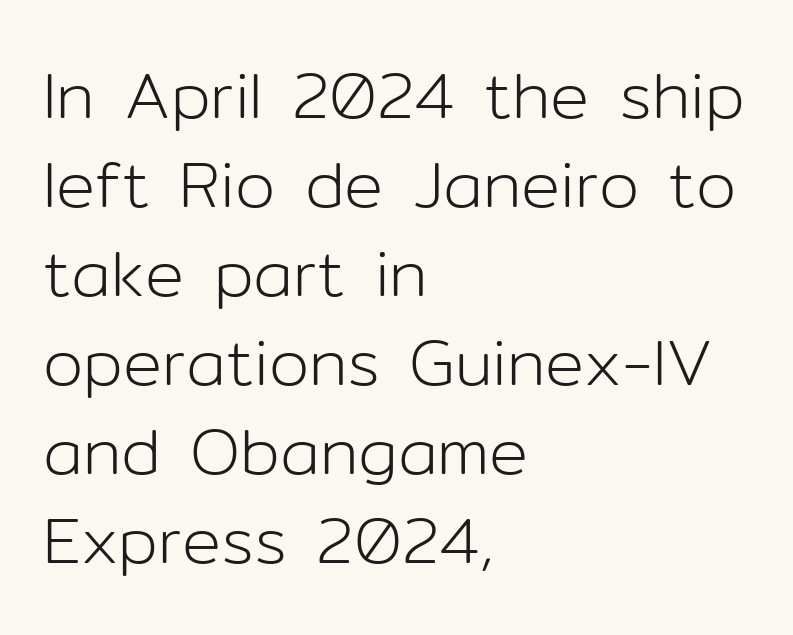
The gap between lines stays unmarked. Students, note that the glyphs here touch the page at normal intervals. Layout note: lines flush left. Are there feet on the stems? There aren't — it's a sans. Honestly, the row spacing looks completely unremarkable.
